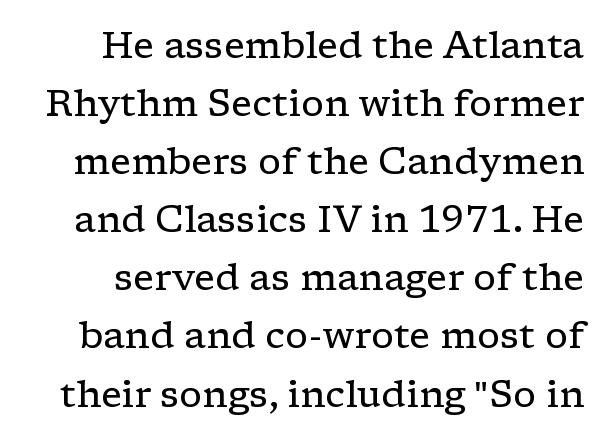
Q: Is the text bold? A: No.
Q: Is the text italic (slanted)? A: No, it is upright.
Q: Is the typeface a serif or a sans-serif typeface? A: Serif.
Q: Is the text underlined? A: No.
Q: Is the spacing between letters normal or unusually wide? A: Normal.
Q: Is the spacing between lines tight, normal or loose? A: Normal.
Q: Width (condensed, normal, or wide)? A: Wide.
Q: Stroke contrast? A: Low.
Q: x-height? A: Medium.
Q: Monospaced? A: No.
